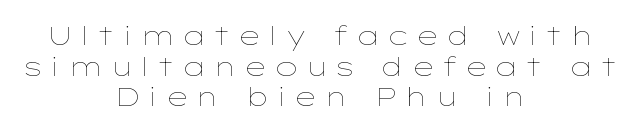
{"italic": "no", "bold": "no", "underline": "no", "align": "center", "line_spacing_ratio": 1.18, "letter_spacing": "wide", "letter_spacing_em": 0.24, "glyph_px": 26}
